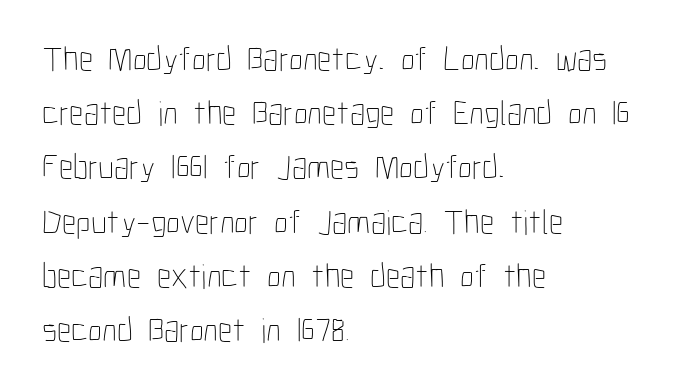
The image shows 35 px thin, condensed type, upright; set left-aligned, normal line spacing (1.55x), normal letter spacing, not underlined; low stroke contrast and a medium x-height.
